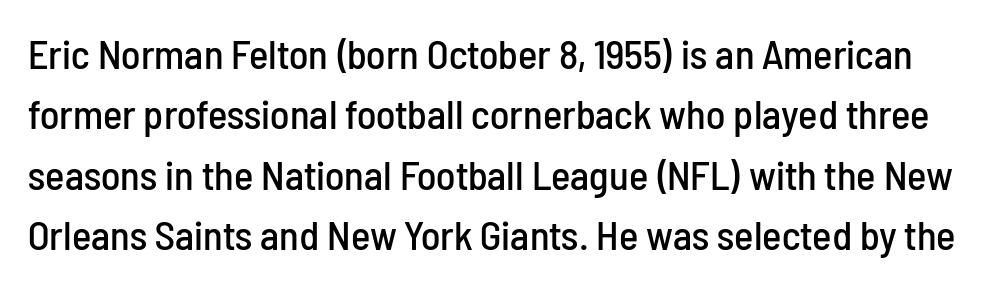
Q: Is the text italic (slanted)? A: No, it is upright.
Q: Is the typeface a serif or a sans-serif typeface? A: Sans-serif.
Q: Is the text underlined? A: No.
Q: Is the spacing between letters normal or unusually wide? A: Normal.
Q: Is the spacing between lines tight, normal or loose? A: Normal.
Q: Width (condensed, normal, or wide)? A: Condensed.
Q: Stroke contrast? A: Low.
Q: x-height? A: Medium.
Q: Monospaced? A: No.
